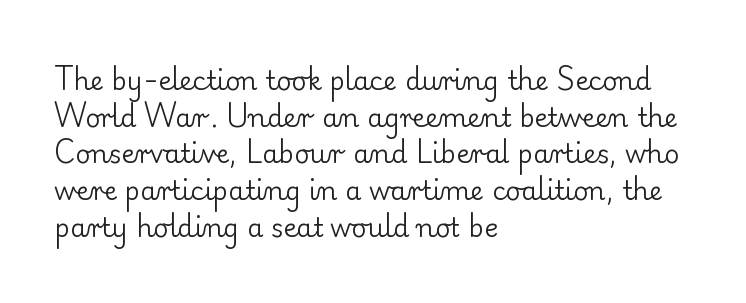
{"italic": "no", "bold": "no", "underline": "no", "align": "left", "line_spacing": "normal", "line_spacing_ratio": 1.41, "letter_spacing": "normal", "letter_spacing_em": 0.0, "glyph_px": 26}
